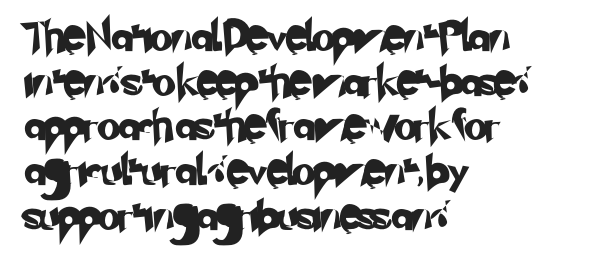
The image shows 30 px sans-serif type; set left-aligned, normal line spacing (1.49x), normal letter spacing, not underlined; low stroke contrast and a small x-height.
